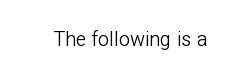
{"italic": "no", "bold": "no", "underline": "no", "letter_spacing": "normal", "letter_spacing_em": 0.0, "glyph_px": 20}
